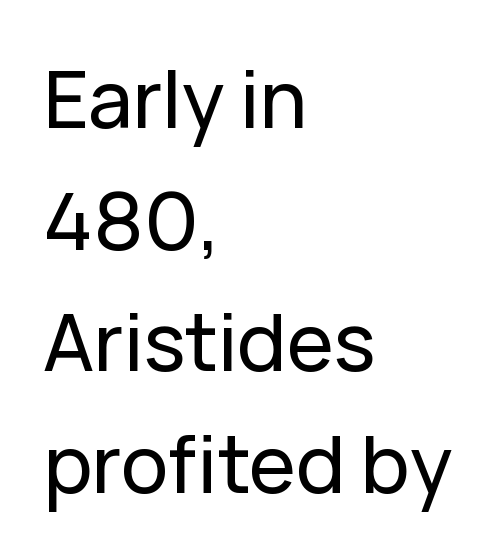
The image shows 79 px sans-serif type, upright; set left-aligned, normal line spacing (1.54x), normal letter spacing, not underlined; low stroke contrast and a medium x-height.
